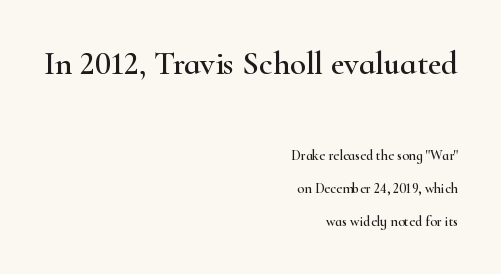
Q: Is the text italic (slanted)? A: No, it is upright.
Q: Is the typeface a serif or a sans-serif typeface? A: Serif.
Q: Is the text underlined? A: No.
Q: How is the paragraph aligned? A: Right-aligned.
Q: Is the spacing between letters normal or unusually wide? A: Normal.
Q: Is the spacing between lines tight, normal or loose? A: Loose.
Q: Which block of text is set in a larger size, the first (top) or the second (bottom)? A: The first (top) one.
Q: Width (condensed, normal, or wide)? A: Wide.
Q: Stroke contrast? A: High.
Q: x-height? A: Small.
Q: Monospaced? A: No.
